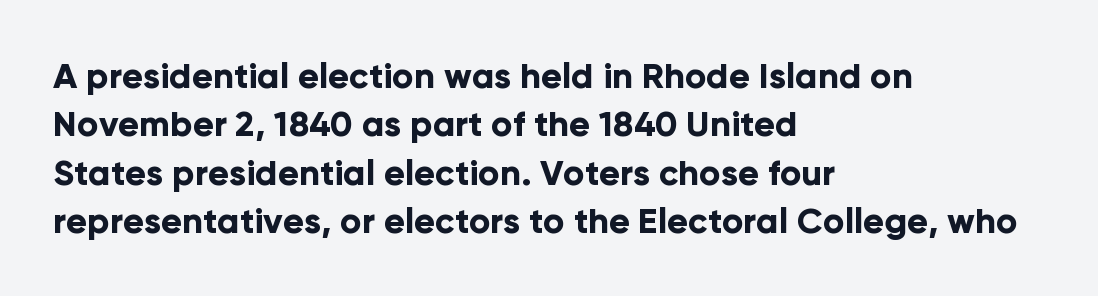
Q: Is the text bold? A: Yes.
Q: Is the text italic (slanted)? A: No, it is upright.
Q: Is the typeface a serif or a sans-serif typeface? A: Sans-serif.
Q: Is the text underlined? A: No.
Q: How is the paragraph aligned? A: Left-aligned.
Q: Is the spacing between letters normal or unusually wide? A: Normal.
Q: Is the spacing between lines tight, normal or loose? A: Normal.
Q: Width (condensed, normal, or wide)? A: Normal.
Q: Stroke contrast? A: Low.
Q: x-height? A: Medium.
Q: Monospaced? A: No.
